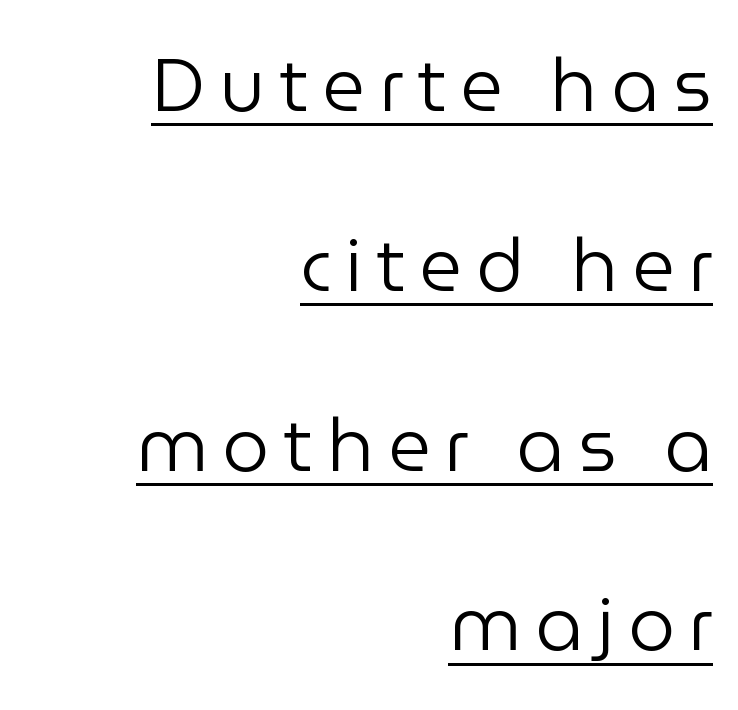
{"serif": "no", "italic": "no", "bold": "no", "weight": "regular", "width": "normal", "stroke_contrast": "low", "x_height": "medium", "monospaced": "no", "underline": "yes", "align": "right", "line_spacing": "loose", "line_spacing_ratio": 2.43, "glyph_px": 74}
